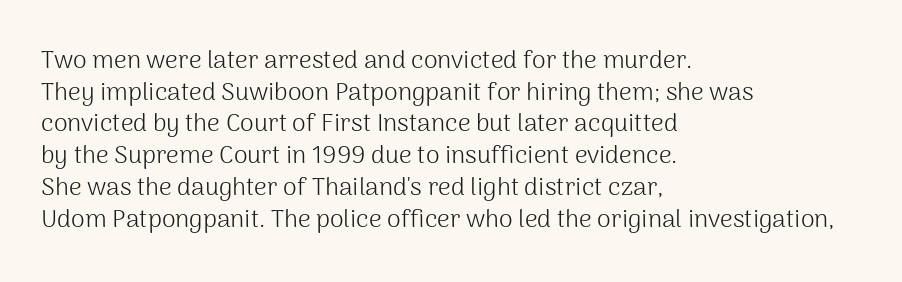
The image shows 25 px text type, upright; set left-aligned, normal line spacing (1.27x), normal letter spacing, not underlined.
